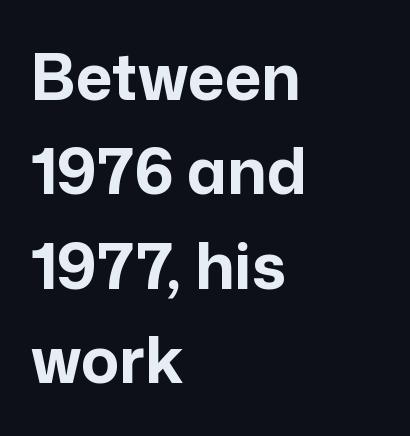
The image shows 63 px bold sans-serif type, upright; set left-aligned, normal line spacing (1.5x), normal letter spacing, not underlined; low stroke contrast and a medium x-height.
